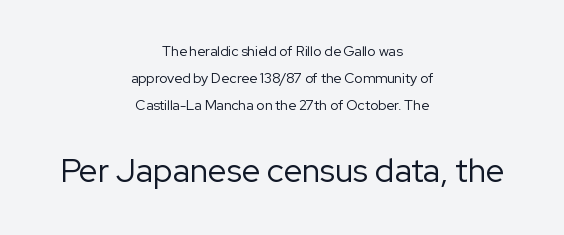
The image shows 33 px regular-weight sans-serif type, upright; set centered, loose line spacing (1.92x), normal letter spacing, not underlined; the second (bottom) block is 2.36x larger; low stroke contrast and a medium x-height.
